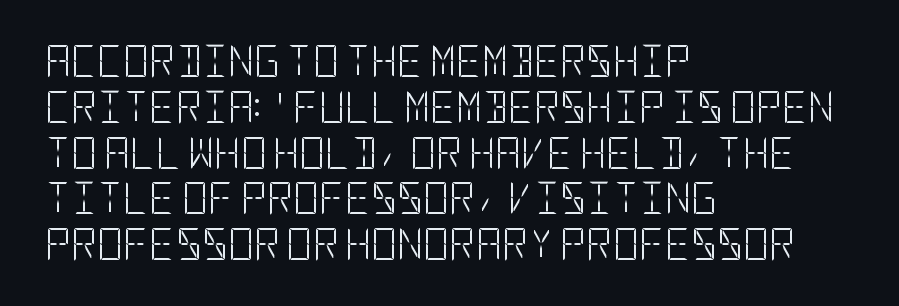
Q: Is the text bold? A: No.
Q: Is the text italic (slanted)? A: No, it is upright.
Q: Is the typeface a serif or a sans-serif typeface? A: Sans-serif.
Q: Is the text underlined? A: No.
Q: How is the paragraph aligned? A: Left-aligned.
Q: Is the spacing between letters normal or unusually wide? A: Normal.
Q: Is the spacing between lines tight, normal or loose? A: Normal.
Q: Width (condensed, normal, or wide)? A: Condensed.
Q: Stroke contrast? A: Low.
Q: x-height? A: Large.
